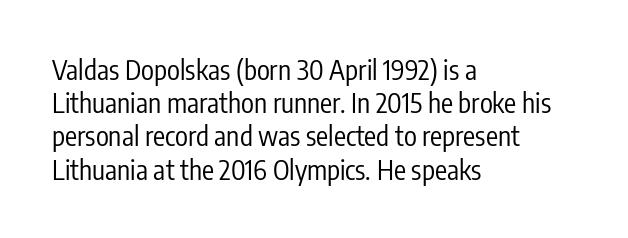
{"italic": "no", "bold": "no", "underline": "no", "align": "left", "line_spacing_ratio": 1.23, "letter_spacing": "normal", "letter_spacing_em": 0.0, "glyph_px": 27}
